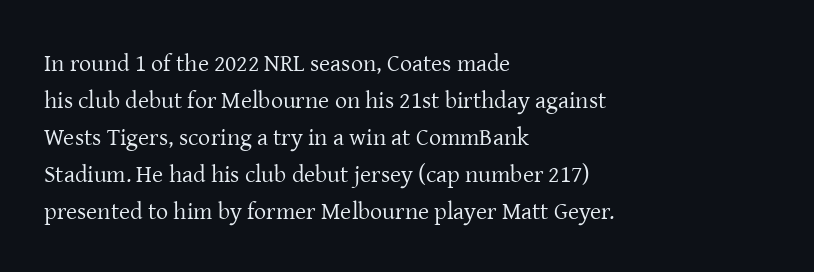
{"italic": "no", "bold": "no", "underline": "no", "align": "left", "line_spacing": "normal", "line_spacing_ratio": 1.54, "letter_spacing": "normal", "letter_spacing_em": 0.0, "glyph_px": 24}
